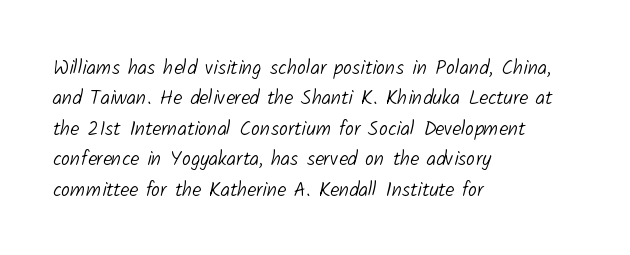
A typesetter would call this leading conventional body-copy spacing. Where is the straight margin? On the left. Stem width sits at or under what a default text font uses. The words here are not underlined.
